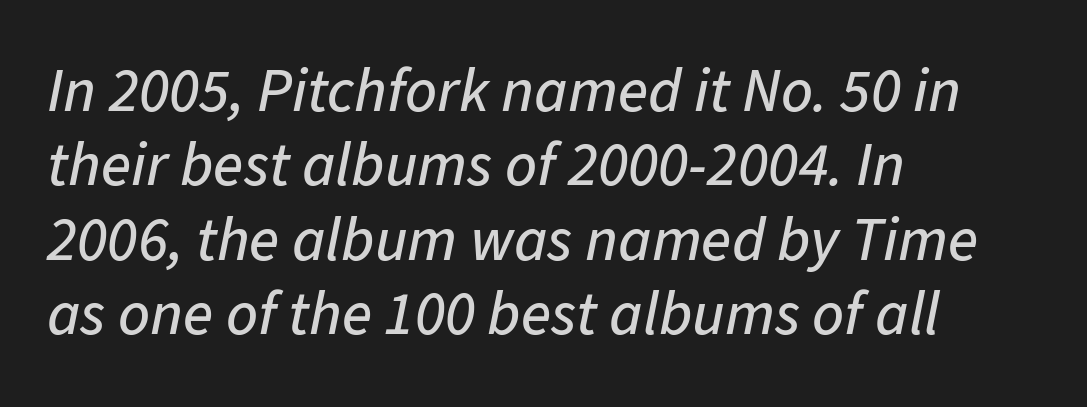
The image shows 62 px text type, italic (leaning right); set left-aligned, line spacing 1.2x, normal letter spacing, not underlined; low stroke contrast and a medium x-height.
